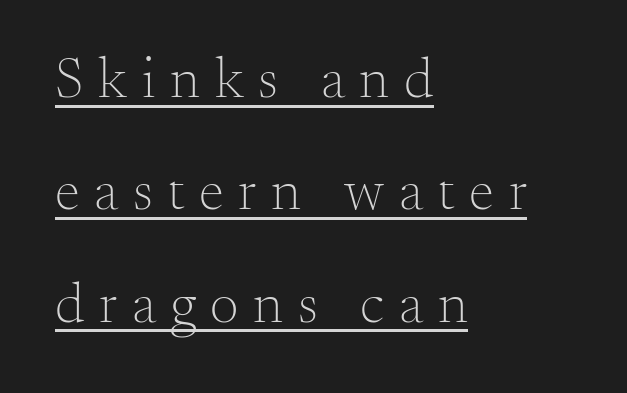
The gaps between neighbouring characters are conspicuously large. Italic: no, the glyphs are upright roman. Is this a fixed-width face? No — the glyphs have proportional, varying widths. The space between consecutive lines is lavish. The characters are drawn with everyday or finer stroke widths.
